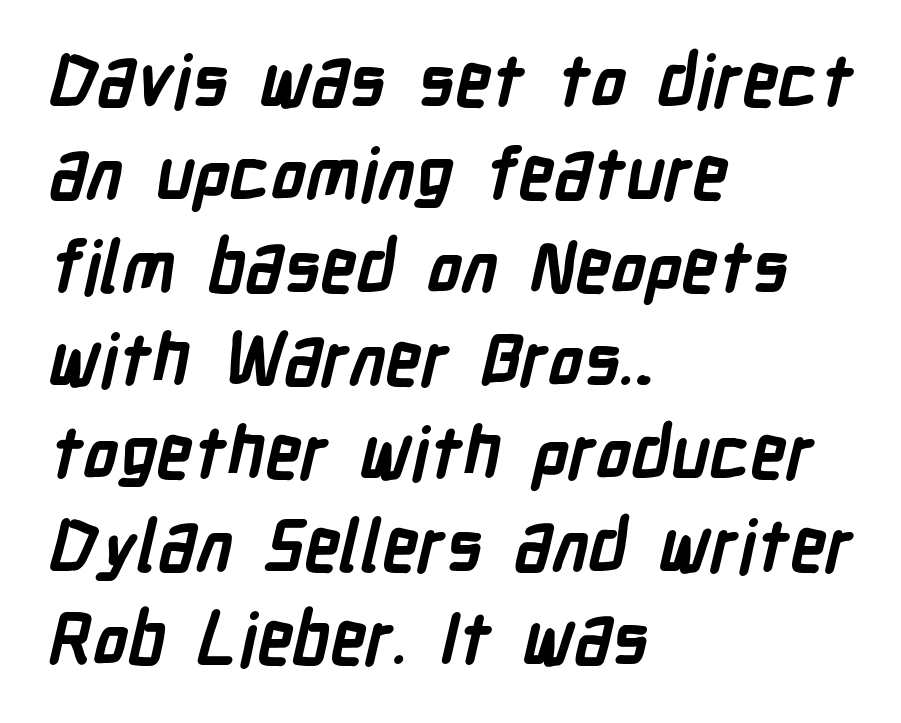
The face used here is proportionally spaced, like ordinary book or web type. Plenty of ink on the page — the face is bold. Is there much room between lines? A standard amount, neither cramped nor airy. This sample uses plain, unmodified letter spacing.
